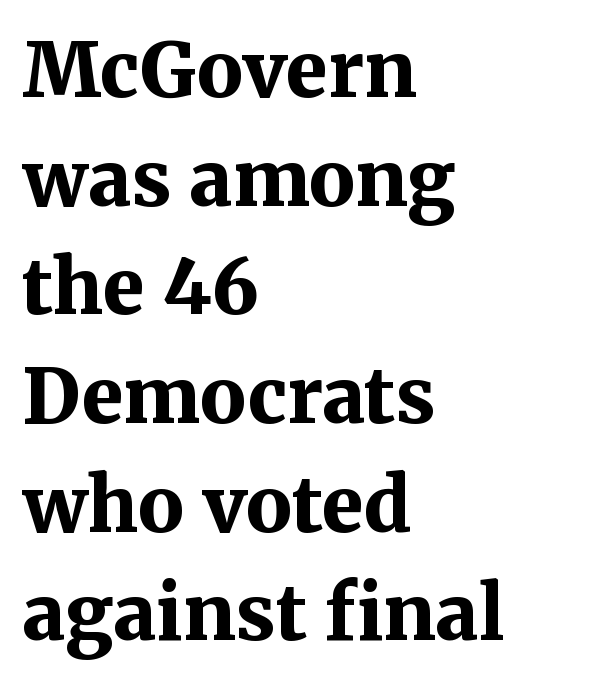
Q: Is the text bold? A: Yes.
Q: Is the text italic (slanted)? A: No, it is upright.
Q: Is the typeface a serif or a sans-serif typeface? A: Serif.
Q: Is the text underlined? A: No.
Q: How is the paragraph aligned? A: Left-aligned.
Q: Is the spacing between letters normal or unusually wide? A: Normal.
Q: Is the spacing between lines tight, normal or loose? A: Normal.
Q: Width (condensed, normal, or wide)? A: Normal.
Q: Stroke contrast? A: Medium.
Q: x-height? A: Medium.
Q: Monospaced? A: No.
